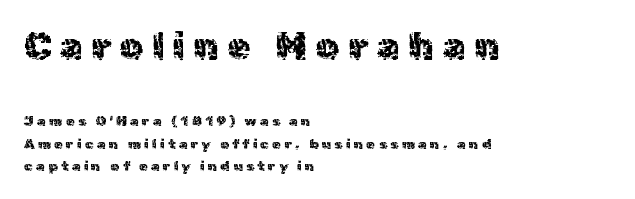
The passage shown stacks its lines at a standard gap. The letters stand upright; this is a roman face. You can tell from the bare stems that sans-serif type was used. The words here are not underlined.
